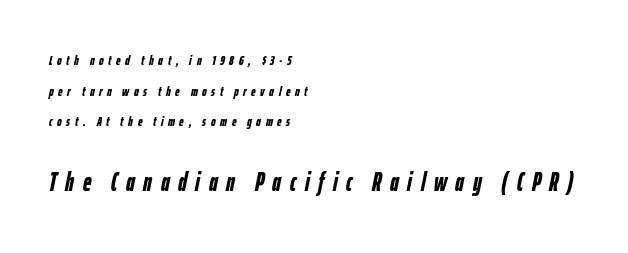
The image shows 26 px bold type, italic (leaning right); set left-aligned, loose line spacing (2.18x), unusually wide letter spacing (+0.33 em), not underlined; the second (bottom) block is 1.86x larger.
